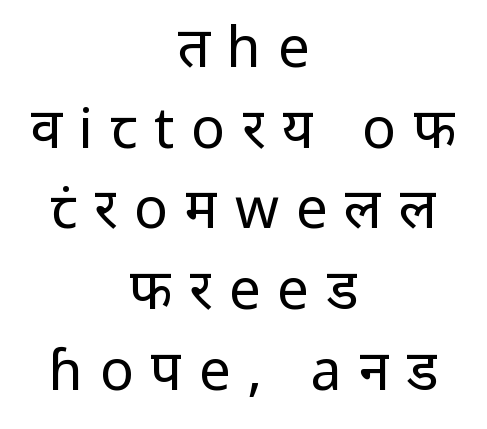
Stems here are at most as thick as an everyday book face. Both edges are ragged and mirror each other, which tells us the setting is centered. Does the lettering tilt? It doesn't — this is upright. The glyphs in this specimen are sans serif. Notice how descenders clear the ascenders below comfortably — that's standard leading. Descender tails drop into unmarked territory.
